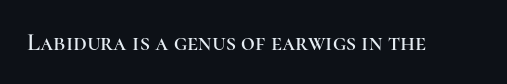
The image shows 24 px text type, upright; set normal letter spacing, not underlined.
